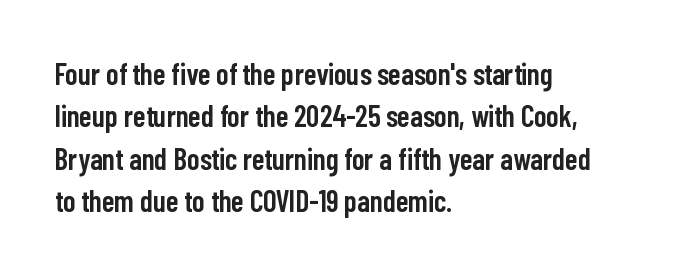
Q: Is the text bold? A: Semi-bold.
Q: Is the text italic (slanted)? A: No, it is upright.
Q: Is the typeface a serif or a sans-serif typeface? A: Sans-serif.
Q: Is the text underlined? A: No.
Q: How is the paragraph aligned? A: Left-aligned.
Q: Is the spacing between letters normal or unusually wide? A: Normal.
Q: Is the spacing between lines tight, normal or loose? A: Normal.
Q: Width (condensed, normal, or wide)? A: Condensed.
Q: Stroke contrast? A: Low.
Q: x-height? A: Medium.
Q: Monospaced? A: No.
